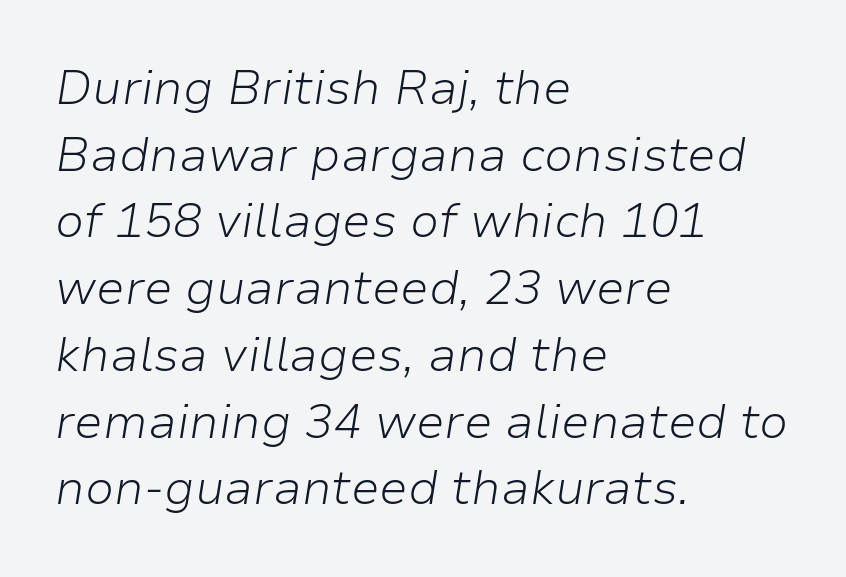
The image shows 48 px light type, italic (leaning right); set left-aligned, normal line spacing (1.39x), normal letter spacing, not underlined; low stroke contrast and a medium x-height.
